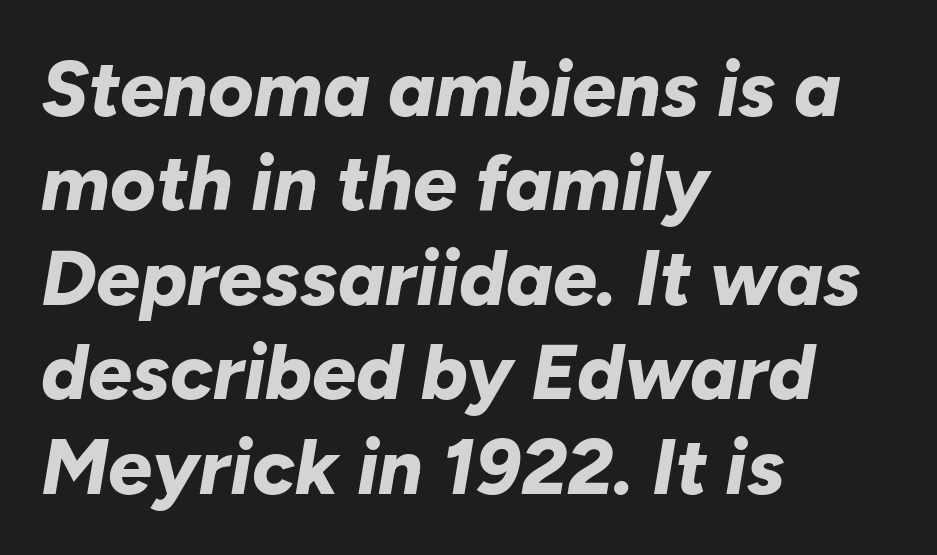
Q: Is the text bold? A: Yes.
Q: Is the text italic (slanted)? A: Yes, it leans right by about 10 degrees.
Q: Is the text underlined? A: No.
Q: How is the paragraph aligned? A: Left-aligned.
Q: Is the spacing between letters normal or unusually wide? A: Normal.
Q: Width (condensed, normal, or wide)? A: Normal.
Q: Stroke contrast? A: Low.
Q: x-height? A: Medium.
Q: Monospaced? A: No.
